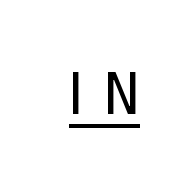
The image shows 60 px regular-weight, condensed sans-serif type, upright; set unusually wide letter spacing (+0.37 em), underlined; low stroke contrast and a large x-height.
